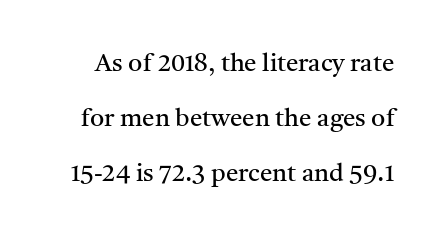
The typography opts for an upright posture over an oblique one. The weight would be labelled regular, book, light, or lighter still. In terms of letterspacing, this is plain default setting. A typesetter would call this leading open, well beyond the default. The space beneath each line is pristine and unruled.
